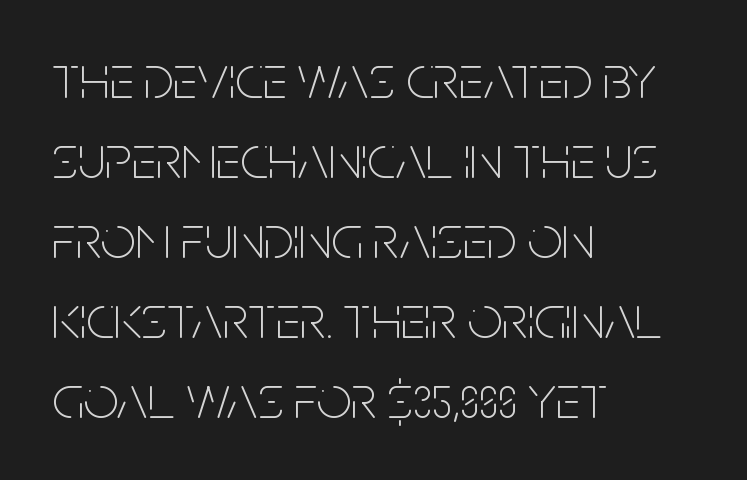
Q: Is the text bold? A: No.
Q: Is the text italic (slanted)? A: No, it is upright.
Q: Is the typeface a serif or a sans-serif typeface? A: Sans-serif.
Q: Is the text underlined? A: No.
Q: How is the paragraph aligned? A: Left-aligned.
Q: Is the spacing between letters normal or unusually wide? A: Normal.
Q: Is the spacing between lines tight, normal or loose? A: Normal.
Q: Width (condensed, normal, or wide)? A: Condensed.
Q: Stroke contrast? A: Low.
Q: x-height? A: Large.
Q: Monospaced? A: No.
